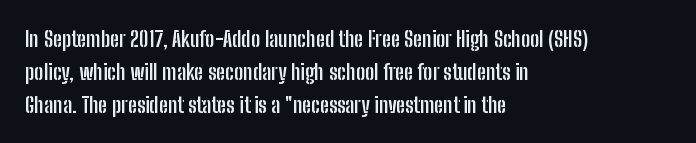
{"italic": "no", "bold": "yes", "underline": "no", "align": "left", "line_spacing": "normal", "line_spacing_ratio": 1.49, "letter_spacing": "normal", "letter_spacing_em": 0.0, "glyph_px": 22}
